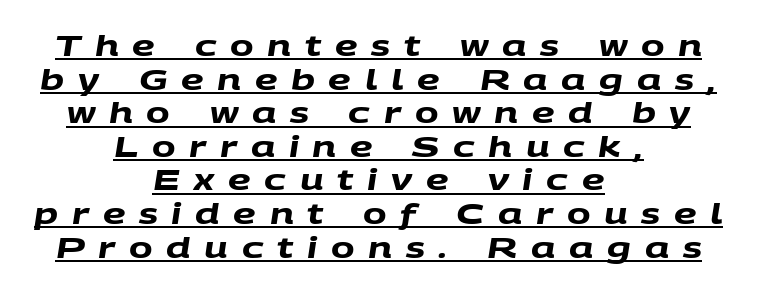
The image shows 28 px heavy, wide sans-serif type; set centered, line spacing 1.2x, unusually wide letter spacing (+0.49 em), underlined; medium stroke contrast and a large x-height.
